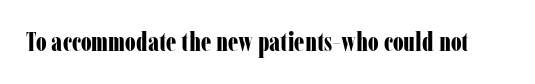
Only glyphs here, with clear space below each row. Rendered with straight, roman letterforms. The glyphs have the mass of a bold cut. Observe the ordinary spacing: letters are neighbours, not strangers.
